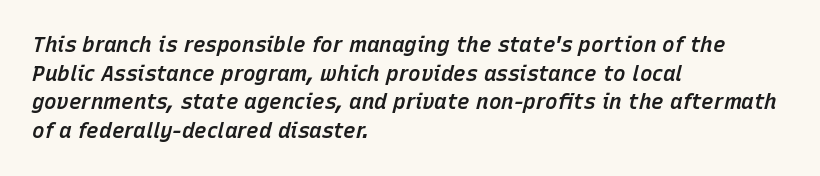
The image shows 21 px text type, italic (leaning right); set left-aligned, normal line spacing (1.36x), normal letter spacing, not underlined.
